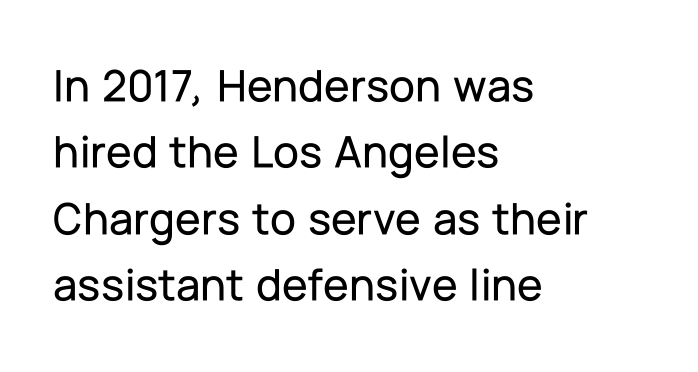
The image shows 47 px sans-serif type, upright; set left-aligned, normal line spacing (1.41x), normal letter spacing, not underlined; low stroke contrast and a medium x-height.
